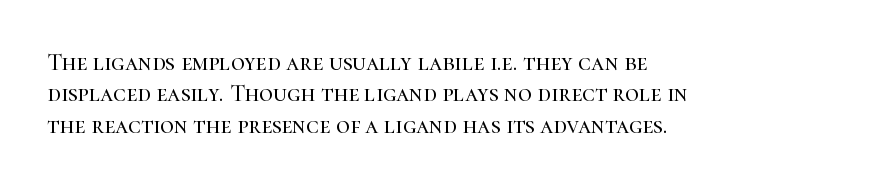
The image shows 24 px text type, upright; set left-aligned, normal line spacing (1.31x), normal letter spacing, not underlined.
